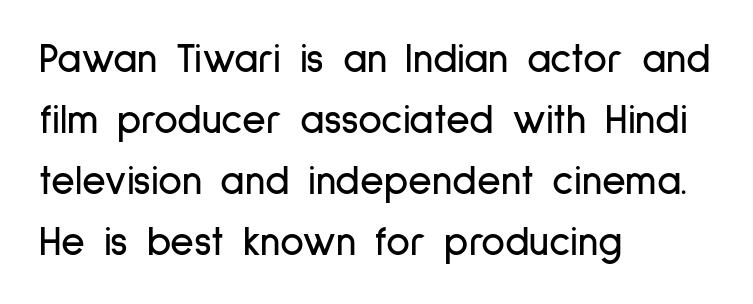
Q: Is the text italic (slanted)? A: No, it is upright.
Q: Is the typeface a serif or a sans-serif typeface? A: Sans-serif.
Q: Is the text underlined? A: No.
Q: How is the paragraph aligned? A: Left-aligned.
Q: Is the spacing between letters normal or unusually wide? A: Normal.
Q: Is the spacing between lines tight, normal or loose? A: Normal.
Q: Width (condensed, normal, or wide)? A: Condensed.
Q: Stroke contrast? A: Low.
Q: x-height? A: Medium.
Q: Monospaced? A: No.
